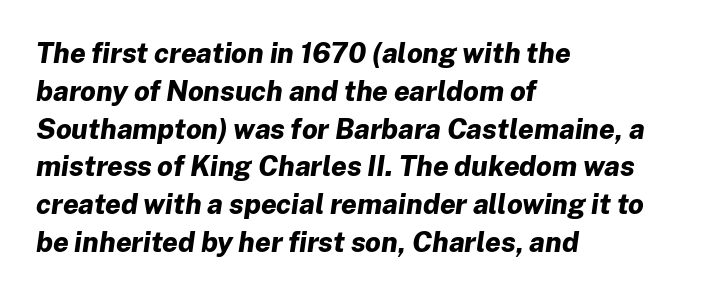
Q: Is the text bold? A: Yes.
Q: Is the text italic (slanted)? A: Yes, it leans right by about 8 degrees.
Q: Is the text underlined? A: No.
Q: How is the paragraph aligned? A: Left-aligned.
Q: Is the spacing between letters normal or unusually wide? A: Normal.
Q: Is the spacing between lines tight, normal or loose? A: Normal.
Q: Width (condensed, normal, or wide)? A: Normal.
Q: Stroke contrast? A: Low.
Q: x-height? A: Medium.
Q: Monospaced? A: No.
